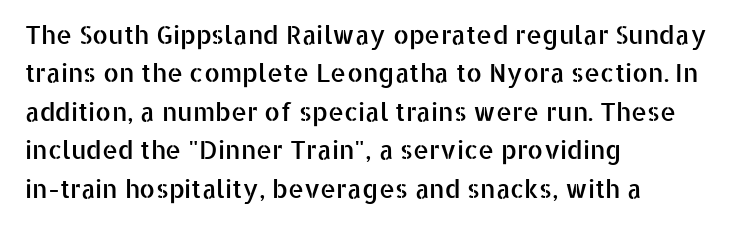
{"italic": "no", "underline": "no", "align": "left", "line_spacing": "normal", "line_spacing_ratio": 1.54, "letter_spacing": "normal", "letter_spacing_em": 0.0, "glyph_px": 25}
